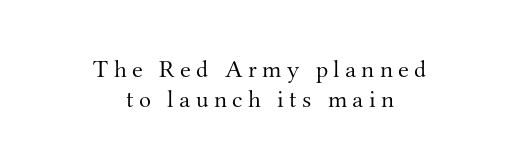
The image shows 25 px text type, upright; set centered, line spacing 1.19x, unusually wide letter spacing (+0.21 em), not underlined.
